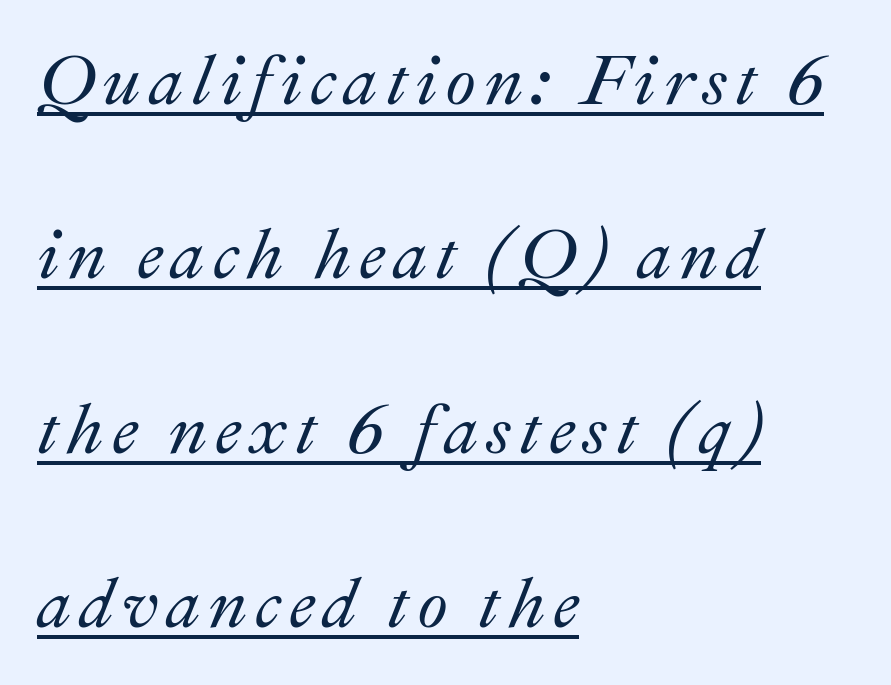
Q: Is the text italic (slanted)? A: Yes, it leans right by about 22 degrees.
Q: Is the text underlined? A: Yes.
Q: How is the paragraph aligned? A: Left-aligned.
Q: Is the spacing between lines tight, normal or loose? A: Loose.
Q: Width (condensed, normal, or wide)? A: Normal.
Q: Stroke contrast? A: Medium.
Q: x-height? A: Small.
Q: Monospaced? A: No.
